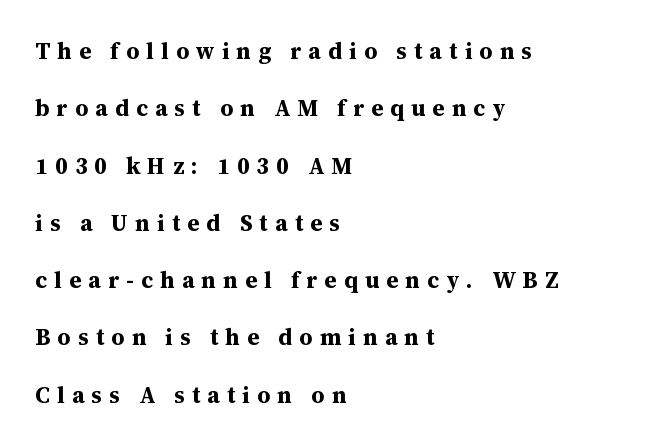
The image shows 23 px bold type, upright; set left-aligned, loose line spacing (2.49x), unusually wide letter spacing (+0.31 em), not underlined.
